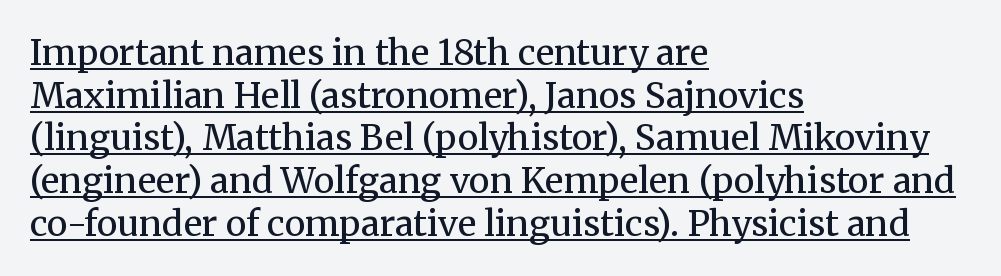
{"serif": "yes", "italic": "no", "bold": "no", "weight": "regular", "width": "normal", "stroke_contrast": "medium", "x_height": "medium", "monospaced": "no", "underline": "yes", "align": "left", "line_spacing_ratio": 1.22, "letter_spacing": "normal", "letter_spacing_em": 0.0, "glyph_px": 35}
